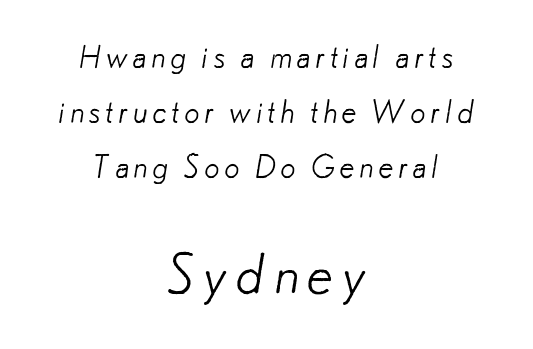
The image shows 54 px light sans-serif type; set centered, line spacing 1.77x, not underlined; the second (bottom) block is 1.74x larger; low stroke contrast and a small x-height.
